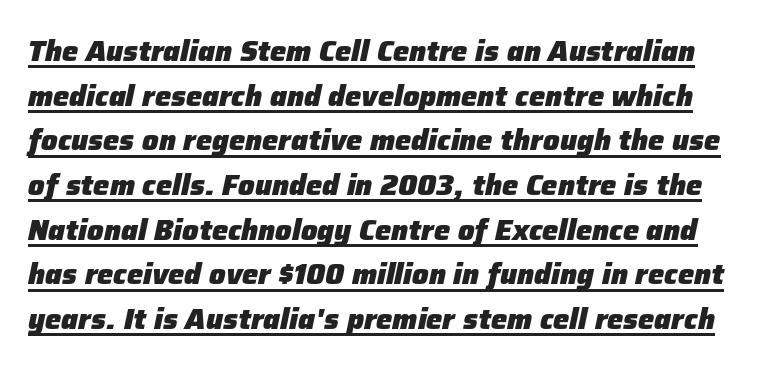
Slanted lettering throughout. On the weight axis this lands at bold, roughly 700. This sample has the flowing, uneven cadence of proportional lettering. Honestly, the letter spacing is just normal — you wouldn't notice it. The rendering uses a moderate line-height, typical for paragraphs.
